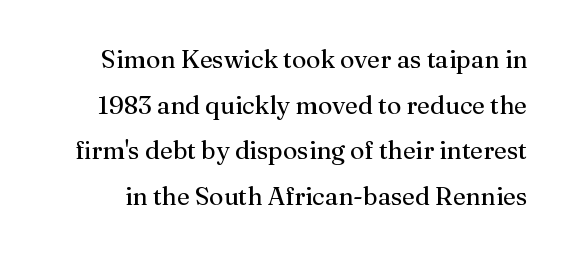
The image shows 25 px text type, upright; set line spacing 1.83x, normal letter spacing, not underlined.
